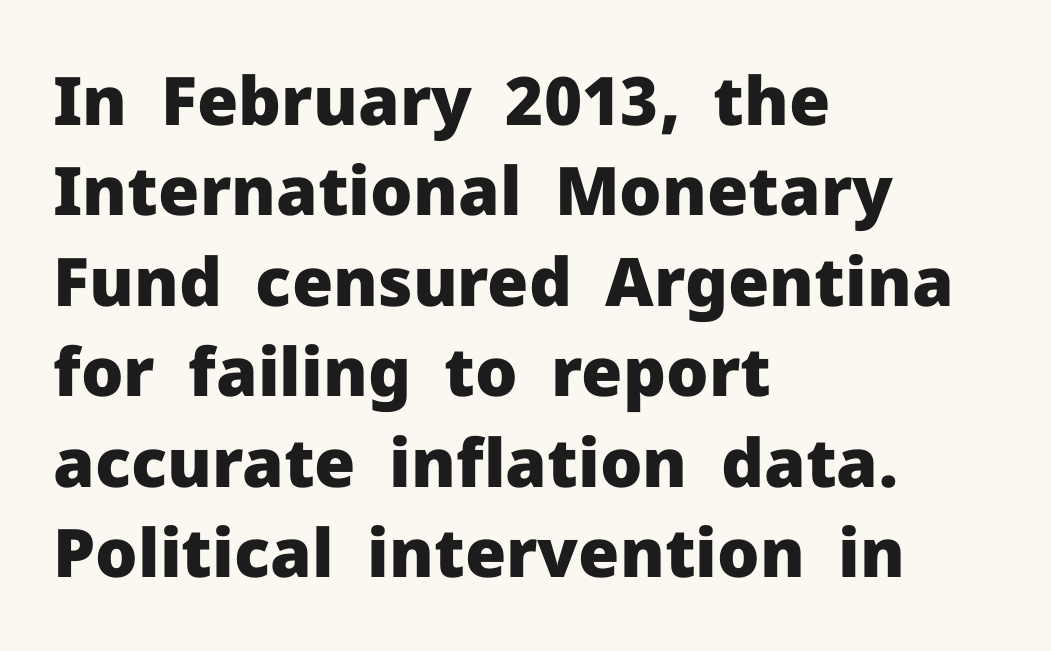
Q: Is the text bold? A: Yes.
Q: Is the text italic (slanted)? A: No, it is upright.
Q: Is the typeface a serif or a sans-serif typeface? A: Sans-serif.
Q: Is the text underlined? A: No.
Q: How is the paragraph aligned? A: Left-aligned.
Q: Is the spacing between letters normal or unusually wide? A: Normal.
Q: Is the spacing between lines tight, normal or loose? A: Normal.
Q: Width (condensed, normal, or wide)? A: Normal.
Q: Stroke contrast? A: Low.
Q: x-height? A: Medium.
Q: Monospaced? A: No.
